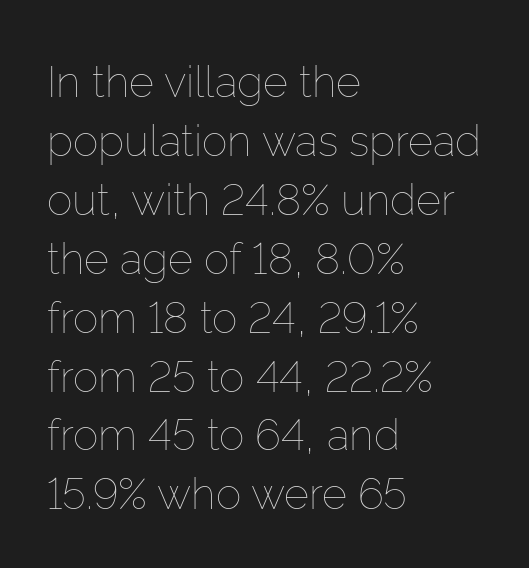
{"italic": "no", "bold": "no", "weight": "thin", "width": "normal", "stroke_contrast": "low", "x_height": "medium", "monospaced": "no", "underline": "no", "align": "left", "line_spacing": "normal", "line_spacing_ratio": 1.37, "letter_spacing": "normal", "letter_spacing_em": 0.0, "glyph_px": 43}
